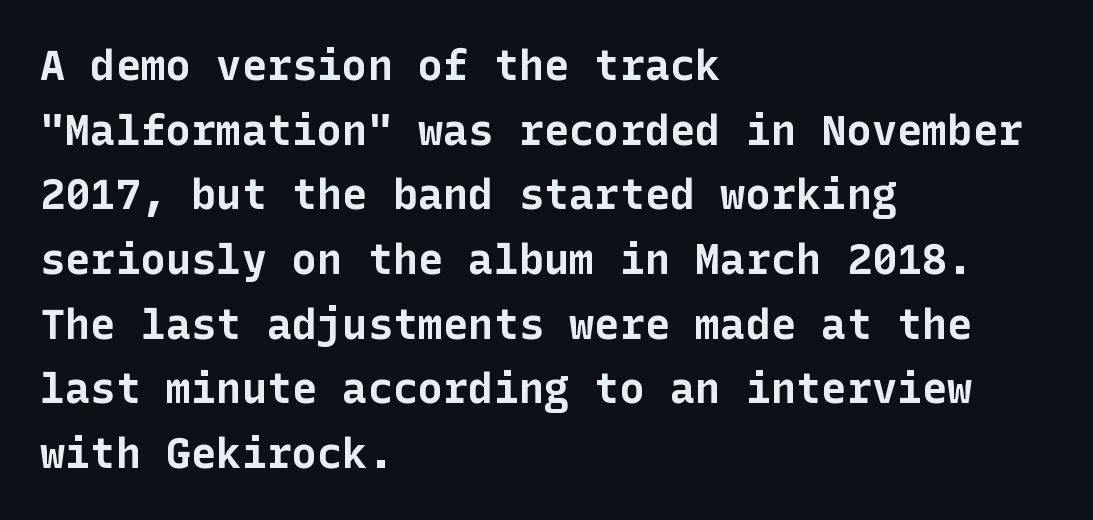
The image shows 42 px bold sans-serif type, upright; set left-aligned, normal line spacing (1.54x), normal letter spacing, not underlined; low stroke contrast and a medium x-height.
